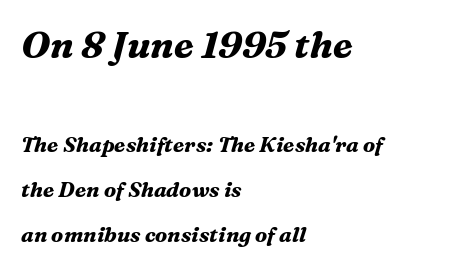
Q: Is the text bold? A: Yes.
Q: Is the text italic (slanted)? A: Yes, it leans right by about 16 degrees.
Q: Is the typeface a serif or a sans-serif typeface? A: Serif.
Q: Is the text underlined? A: No.
Q: How is the paragraph aligned? A: Left-aligned.
Q: Is the spacing between letters normal or unusually wide? A: Normal.
Q: Is the spacing between lines tight, normal or loose? A: Loose.
Q: Which block of text is set in a larger size, the first (top) or the second (bottom)? A: The first (top) one.
Q: Width (condensed, normal, or wide)? A: Normal.
Q: Stroke contrast? A: Medium.
Q: x-height? A: Medium.
Q: Monospaced? A: No.
